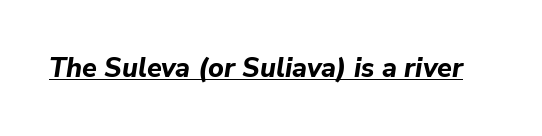
{"italic": "yes", "lean": "right", "slant_degrees": 9, "bold": "yes", "underline": "yes", "letter_spacing": "normal", "letter_spacing_em": 0.0, "glyph_px": 27}
